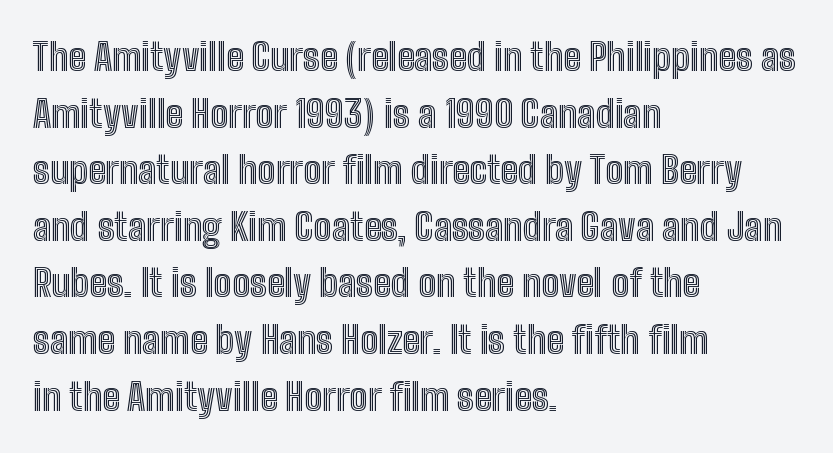
The typography opts for an upright posture over an oblique one. The compositor pushed each line to the left boundary. The gaps between neighbouring characters are ordinary and unremarkable. Decoration check: the copy has no underline. Horizontal bands of white between lines are of average thickness.
